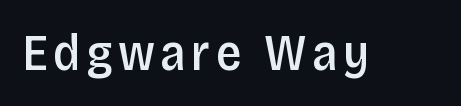
Serif or sans? Sans — the stroke terminals are bare. The space directly below the letters is spotless. The sample has been set in demibold, a notch under bold. The rendering uses natural spacing where letterforms have individual widths.
